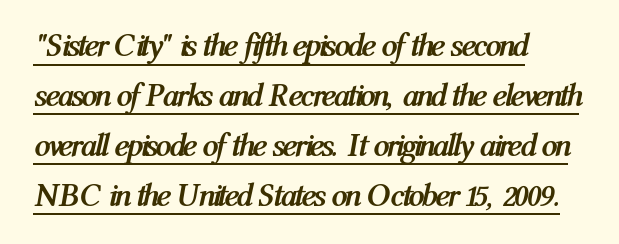
{"italic": "yes", "lean": "right", "slant_degrees": 12, "bold": "yes", "weight": "semibold", "width": "condensed", "stroke_contrast": "medium", "x_height": "medium", "monospaced": "no", "underline": "yes", "align": "left", "line_spacing": "normal", "line_spacing_ratio": 1.56, "letter_spacing": "normal", "letter_spacing_em": 0.0, "glyph_px": 32}
